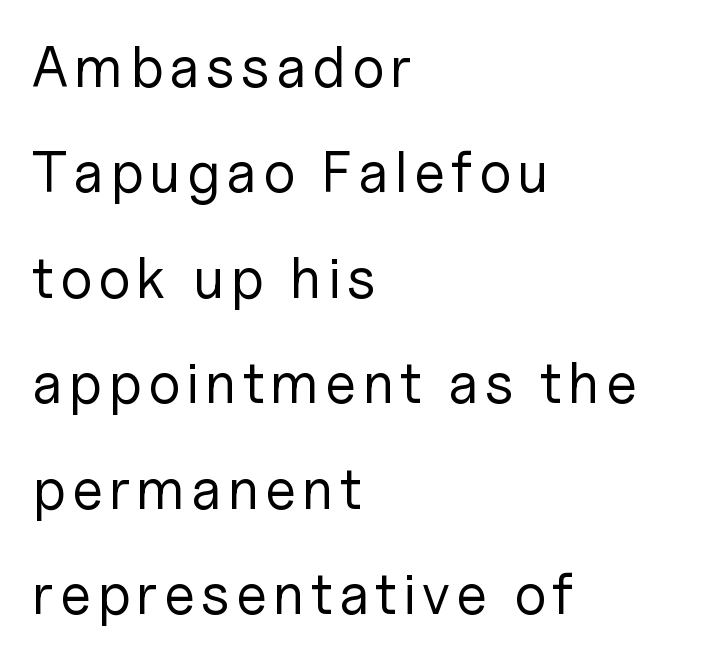
Q: Is the text bold? A: No.
Q: Is the text italic (slanted)? A: No, it is upright.
Q: Is the typeface a serif or a sans-serif typeface? A: Sans-serif.
Q: Is the text underlined? A: No.
Q: How is the paragraph aligned? A: Left-aligned.
Q: Width (condensed, normal, or wide)? A: Normal.
Q: Stroke contrast? A: Low.
Q: x-height? A: Medium.
Q: Monospaced? A: No.
